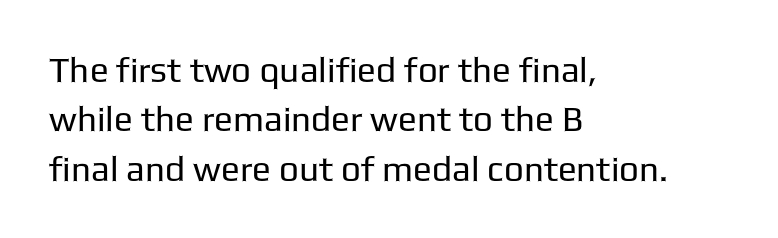
The image shows 35 px regular-weight sans-serif type, upright; set left-aligned, normal line spacing (1.41x), normal letter spacing, not underlined; low stroke contrast and a medium x-height.
